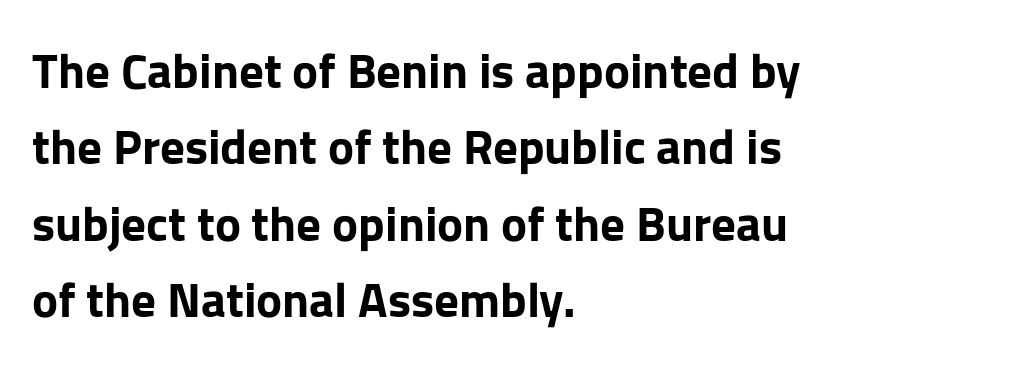
Only glyphs here, with clear space below each row. It's the straight-up-and-down kind of type. Whoever set this chose a conventional vertical rhythm. How are the letters spaced? Ordinarily, with no added tracking.
